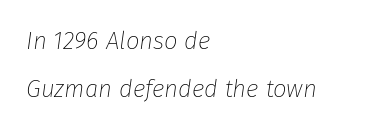
The image shows 24 px text type, italic (leaning right); set left-aligned, loose line spacing (2.01x), normal letter spacing, not underlined.
